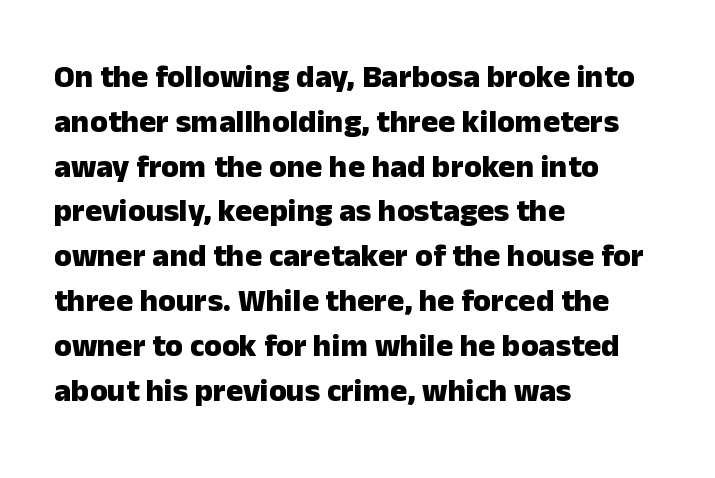
A typesetter would call this proportional, since set widths differ per character. Casual observation: everything's shoved over to the left. Students, note that the glyphs here touch the page at normal intervals. This block has exactly the height ordinary leading produces.
